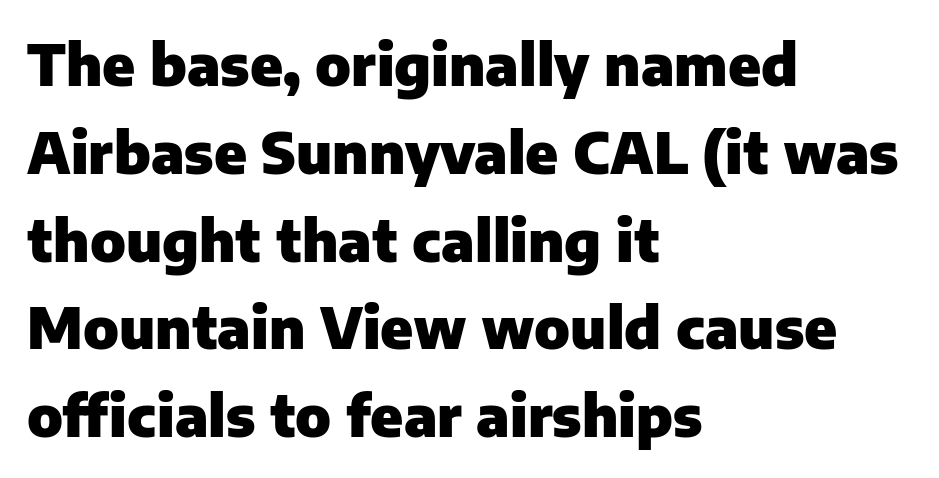
Characters remain perfectly vertical along every line. The type is set solid horizontally, with unmodified tracking. The setting favours the left margin, as ordinary paragraphs usually do. This rendering employs a face without finishing strokes, i.e., a sans-serif. Lines of text with bare space underneath.
